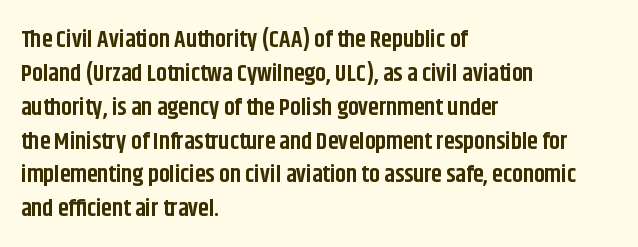
Q: Is the text bold? A: Yes.
Q: Is the text italic (slanted)? A: No, it is upright.
Q: Is the text underlined? A: No.
Q: How is the paragraph aligned? A: Left-aligned.
Q: Is the spacing between letters normal or unusually wide? A: Normal.
Q: Is the spacing between lines tight, normal or loose? A: Normal.
